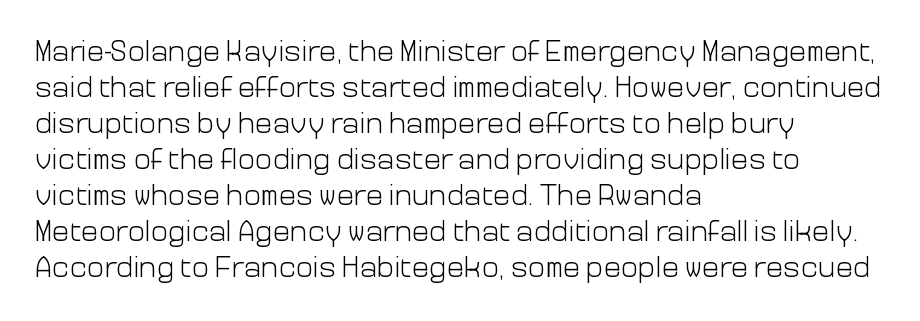
Serif or sans? Sans — the stroke terminals are bare. Horizontal alignment here is leftward, the default for most running prose. Default kerning and tracking; the words read as compact shapes. Style check: upright. Weight: in the light-to-regular range. Quick note: underline off.
